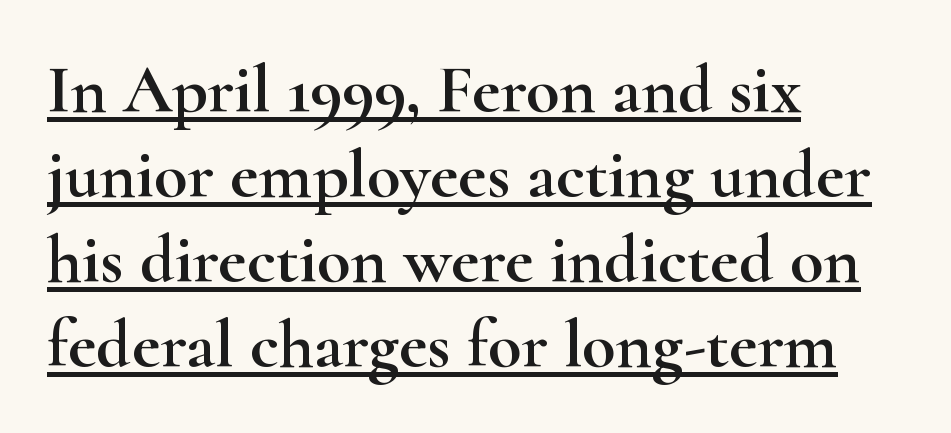
The image shows 69 px wide serif type, upright; set left-aligned, line spacing 1.23x, normal letter spacing, underlined; high stroke contrast and a small x-height.
